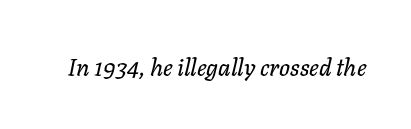
{"italic": "yes", "lean": "right", "slant_degrees": 11, "underline": "no", "letter_spacing": "normal", "letter_spacing_em": 0.0, "glyph_px": 24}
